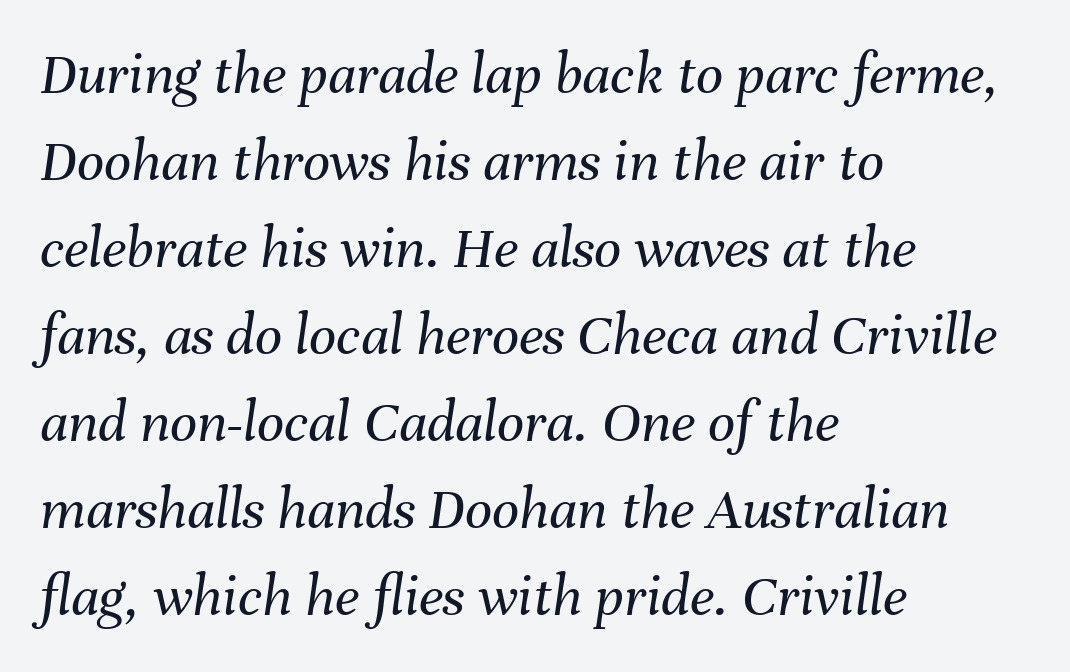
{"italic": "yes", "lean": "right", "slant_degrees": 8, "bold": "no", "weight": "regular", "width": "normal", "stroke_contrast": "medium", "x_height": "medium", "monospaced": "no", "underline": "no", "align": "left", "line_spacing": "normal", "line_spacing_ratio": 1.45, "letter_spacing": "normal", "letter_spacing_em": 0.0, "glyph_px": 60}
